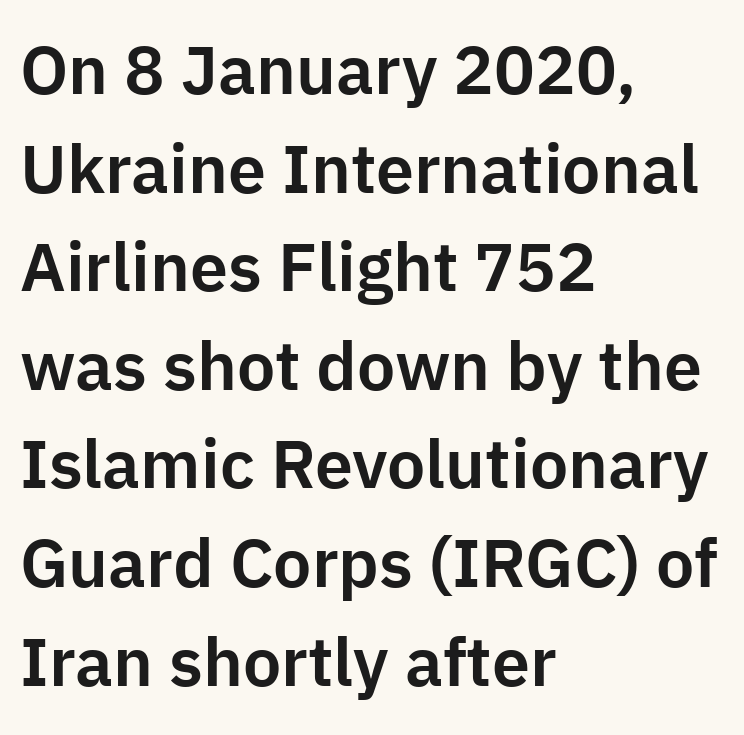
The image shows 68 px sans-serif type, upright; set left-aligned, normal line spacing (1.45x), normal letter spacing, not underlined; low stroke contrast and a medium x-height.
